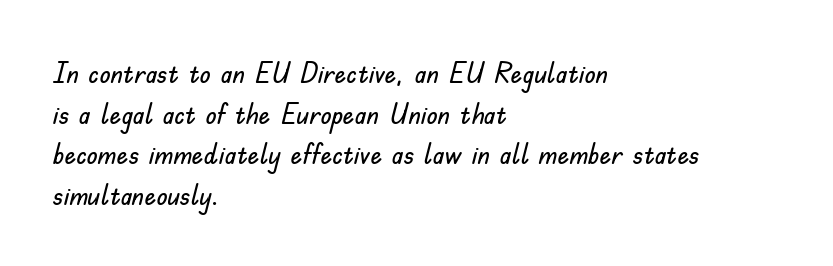
The image shows 29 px sans-serif type; set left-aligned, normal line spacing (1.4x), normal letter spacing, not underlined; low stroke contrast and a small x-height.
